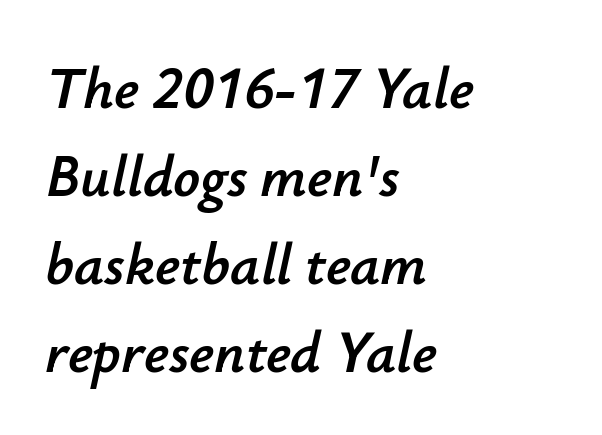
{"italic": "yes", "lean": "right", "slant_degrees": 12, "width": "normal", "stroke_contrast": "low", "x_height": "small", "monospaced": "no", "underline": "no", "align": "left", "line_spacing": "normal", "line_spacing_ratio": 1.49, "letter_spacing": "normal", "letter_spacing_em": 0.0, "glyph_px": 59}
